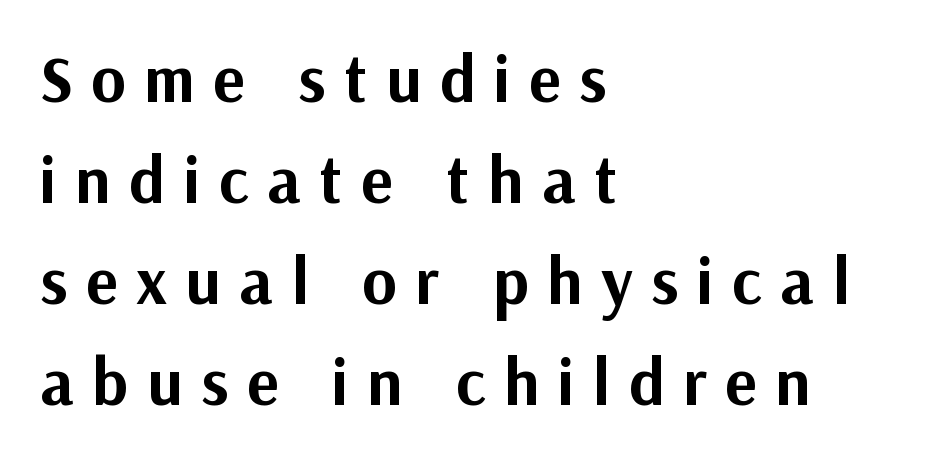
Q: Is the text bold? A: Yes.
Q: Is the text italic (slanted)? A: No, it is upright.
Q: Is the typeface a serif or a sans-serif typeface? A: Sans-serif.
Q: Is the text underlined? A: No.
Q: How is the paragraph aligned? A: Left-aligned.
Q: Is the spacing between letters normal or unusually wide? A: Unusually wide.
Q: Is the spacing between lines tight, normal or loose? A: Normal.
Q: Width (condensed, normal, or wide)? A: Normal.
Q: Stroke contrast? A: Medium.
Q: x-height? A: Medium.
Q: Monospaced? A: No.
